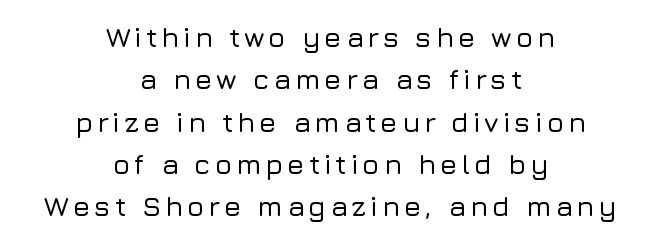
{"serif": "no", "italic": "no", "width": "normal", "stroke_contrast": "low", "x_height": "medium", "monospaced": "no", "underline": "no", "align": "center", "line_spacing": "normal", "line_spacing_ratio": 1.51, "glyph_px": 28}
